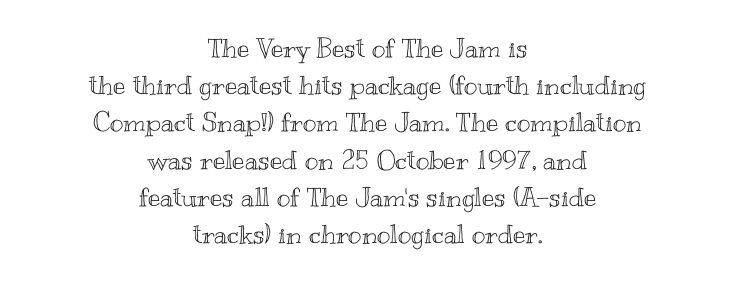
Q: Is the text italic (slanted)? A: No, it is upright.
Q: Is the text underlined? A: No.
Q: How is the paragraph aligned? A: Centered.
Q: Is the spacing between letters normal or unusually wide? A: Normal.
Q: Is the spacing between lines tight, normal or loose? A: Normal.
